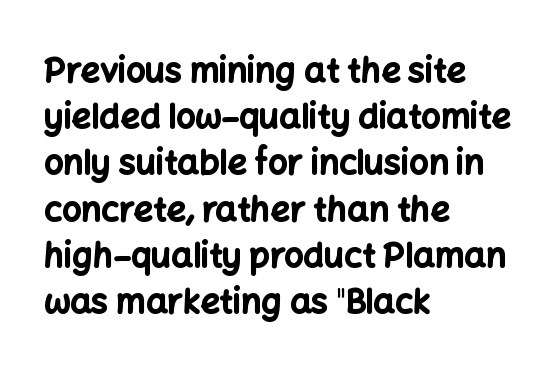
The vertical gap from one line to the next is medium. The rendering uses natural spacing where letterforms have individual widths. If you drew a line through each stem, it would be perfectly vertical. The passage shown has conventional tracking throughout. Lines of text with bare space underneath. To sum up the face: it is a sans, with no serifs.
